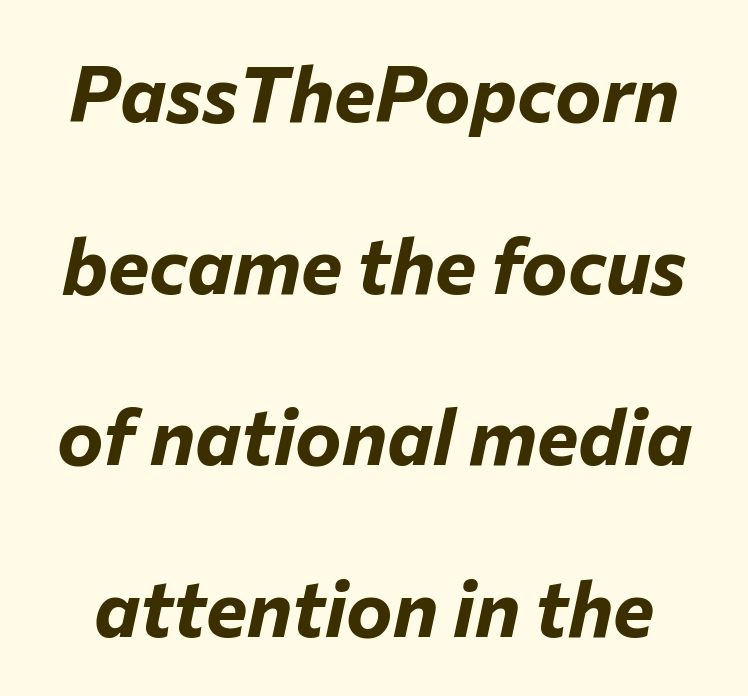
The image shows 78 px bold type, italic (leaning right); set loose line spacing (2.2x), normal letter spacing, not underlined; low stroke contrast and a medium x-height.
